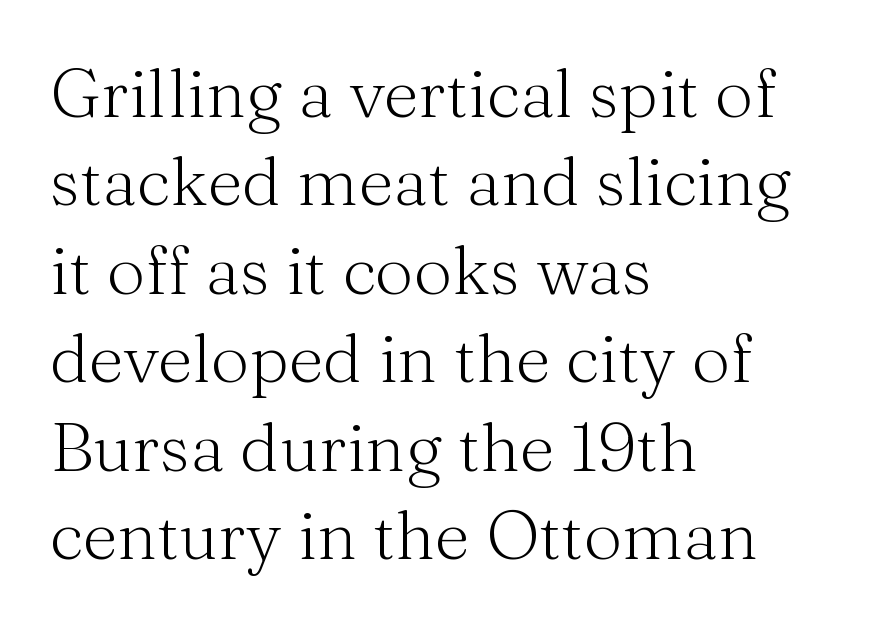
Is there much room between lines? A standard amount, neither cramped nor airy. Does the type have serifs? Yes, each stem ends in a small foot. Honestly, the letter spacing is just normal — you wouldn't notice it. The passage shown is typed in a proportional face where columns would drift.
